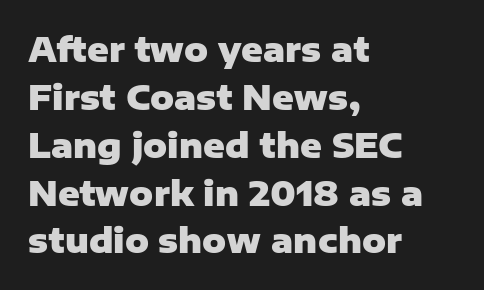
The sample has been set heavy, in full bold. The passage shown has conventional tracking throughout. Here the designer chose a conventional face with non-uniform glyph widths. Reading down the column, the eye jumps a familiar distance to each next line. Quick note: underline off.
